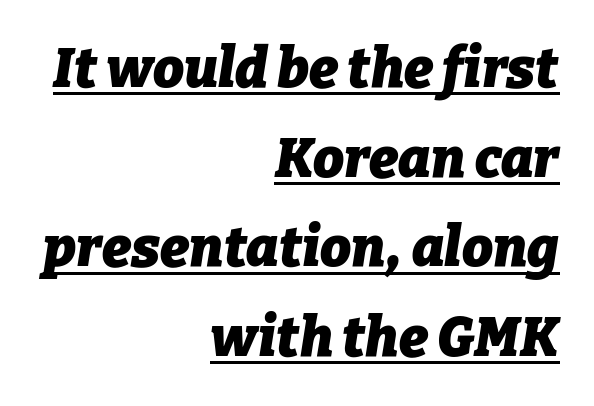
{"italic": "yes", "lean": "right", "slant_degrees": 9, "bold": "yes", "weight": "heavy", "width": "normal", "stroke_contrast": "low", "x_height": "medium", "monospaced": "no", "underline": "yes", "align": "right", "line_spacing": "normal", "line_spacing_ratio": 1.63, "letter_spacing": "normal", "letter_spacing_em": 0.0, "glyph_px": 55}
